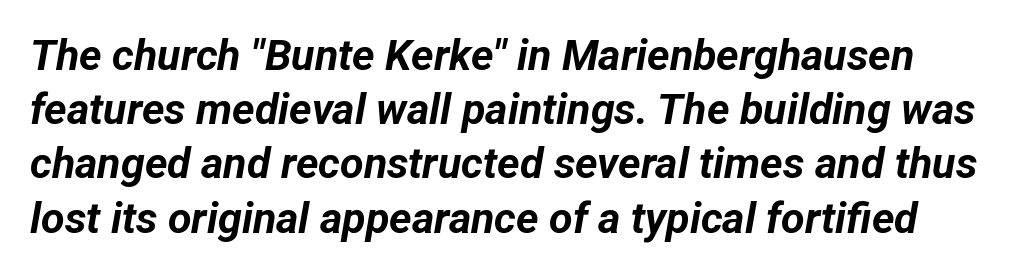
{"italic": "yes", "lean": "right", "slant_degrees": 12, "bold": "yes", "weight": "bold", "width": "normal", "stroke_contrast": "low", "x_height": "medium", "monospaced": "no", "underline": "no", "line_spacing": "normal", "line_spacing_ratio": 1.26, "letter_spacing": "normal", "letter_spacing_em": 0.0, "glyph_px": 43}
